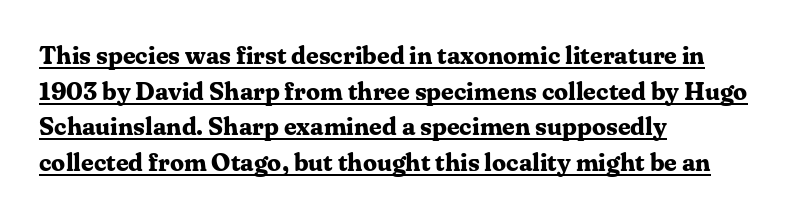
{"italic": "no", "bold": "yes", "underline": "yes", "align": "left", "line_spacing": "normal", "line_spacing_ratio": 1.43, "letter_spacing": "normal", "letter_spacing_em": 0.0, "glyph_px": 25}
